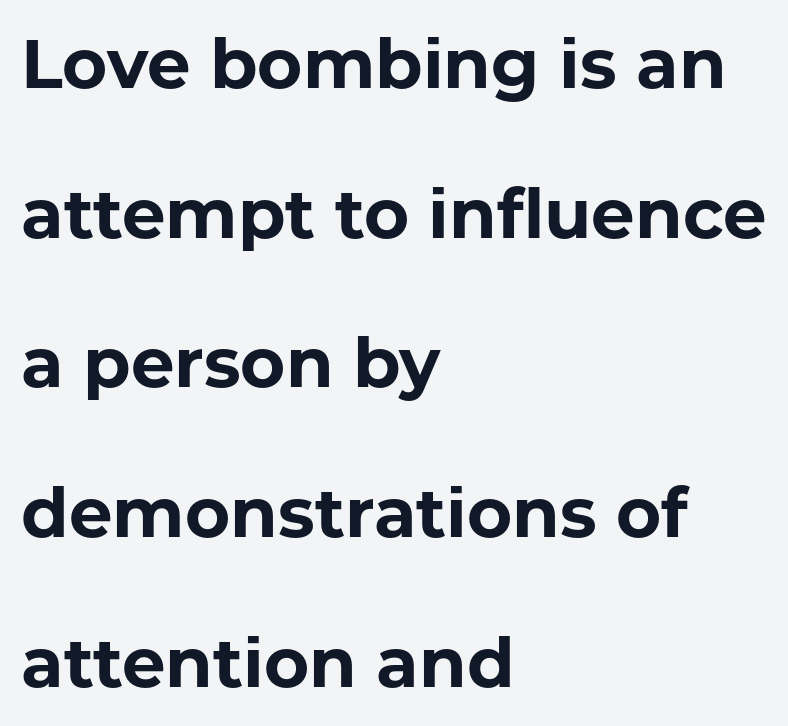
{"serif": "no", "italic": "no", "bold": "yes", "weight": "bold", "width": "normal", "stroke_contrast": "low", "x_height": "medium", "monospaced": "no", "underline": "no", "align": "left", "line_spacing": "loose", "line_spacing_ratio": 2.17, "letter_spacing": "normal", "letter_spacing_em": 0.0, "glyph_px": 69}
